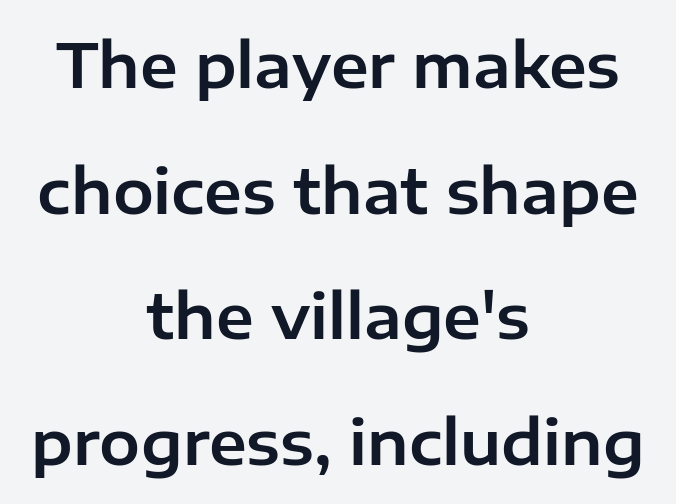
Do the characters align in a grid? No, the font is proportional. Leading: increased. Every stem runs plumb, perpendicular to the baseline. The type family on display is of the sans-serif kind. Teacher's note: observe the equal gaps on both sides — that is centered alignment.
